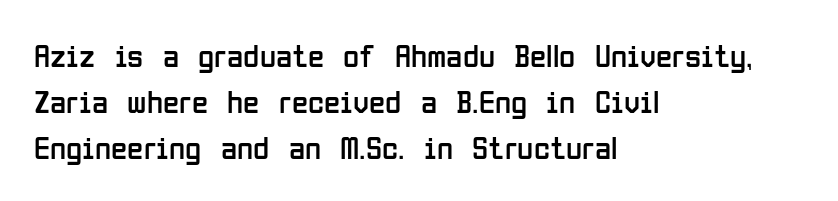
{"serif": "no", "italic": "no", "bold": "no", "weight": "regular", "width": "condensed", "stroke_contrast": "low", "x_height": "medium", "monospaced": "no", "underline": "no", "align": "left", "line_spacing": "normal", "line_spacing_ratio": 1.4, "letter_spacing": "normal", "letter_spacing_em": 0.0, "glyph_px": 33}
